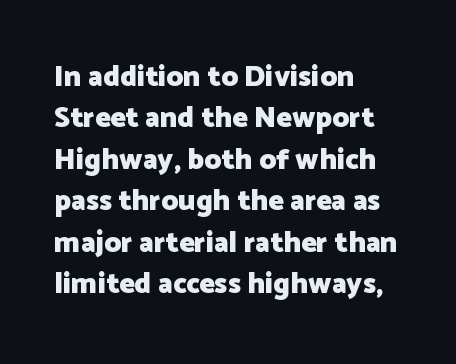
The image shows 29 px heavy sans-serif type, upright; set left-aligned, normal line spacing (1.43x), normal letter spacing, not underlined; low stroke contrast and a medium x-height.
